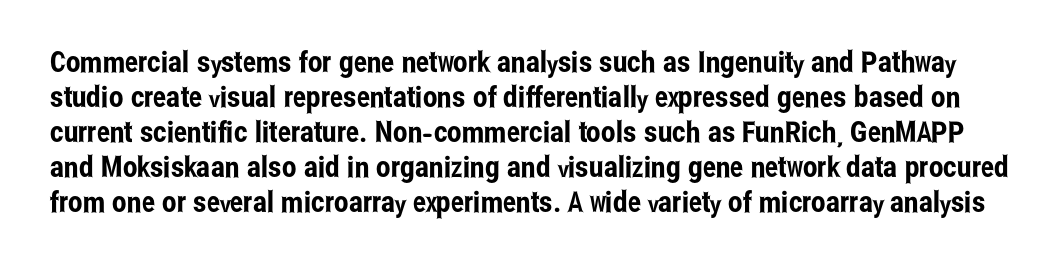
Q: Is the text italic (slanted)? A: No, it is upright.
Q: Is the typeface a serif or a sans-serif typeface? A: Sans-serif.
Q: Is the text underlined? A: No.
Q: Is the spacing between letters normal or unusually wide? A: Normal.
Q: Width (condensed, normal, or wide)? A: Condensed.
Q: Stroke contrast? A: Low.
Q: x-height? A: Medium.
Q: Monospaced? A: No.
